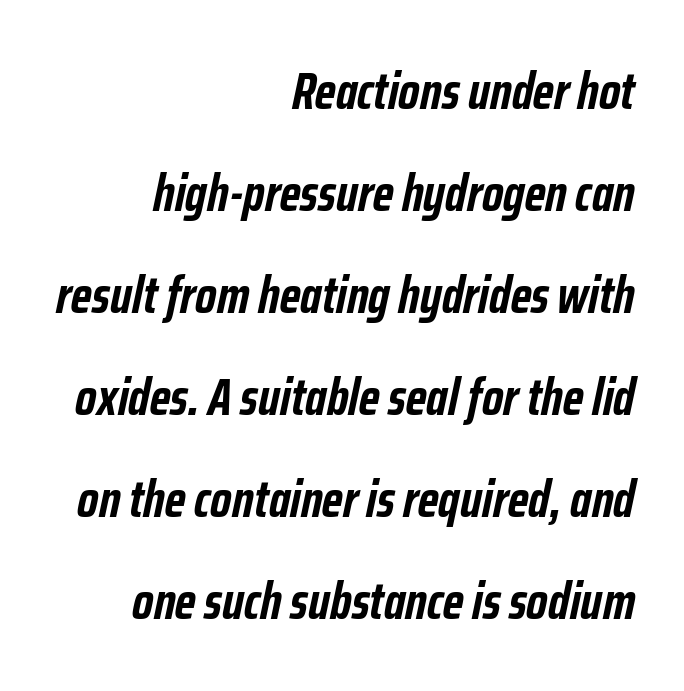
Q: Is the text bold? A: Yes.
Q: Is the text italic (slanted)? A: Yes, it leans right by about 12 degrees.
Q: Is the text underlined? A: No.
Q: How is the paragraph aligned? A: Right-aligned.
Q: Is the spacing between letters normal or unusually wide? A: Normal.
Q: Is the spacing between lines tight, normal or loose? A: Loose.
Q: Width (condensed, normal, or wide)? A: Condensed.
Q: Stroke contrast? A: Low.
Q: x-height? A: Medium.
Q: Monospaced? A: No.
